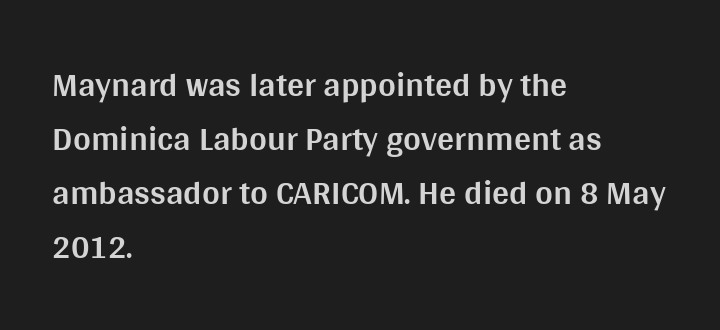
A bare baseline throughout the passage. Does the type have serifs? No, each stem ends abruptly. The text block is weighted toward the left margin, trailing off unevenly rightward. How would I describe the line gaps? Plain and ordinary. Students, this is bold: see how much ink each stroke carries. The font's upright variant was chosen for this text.
